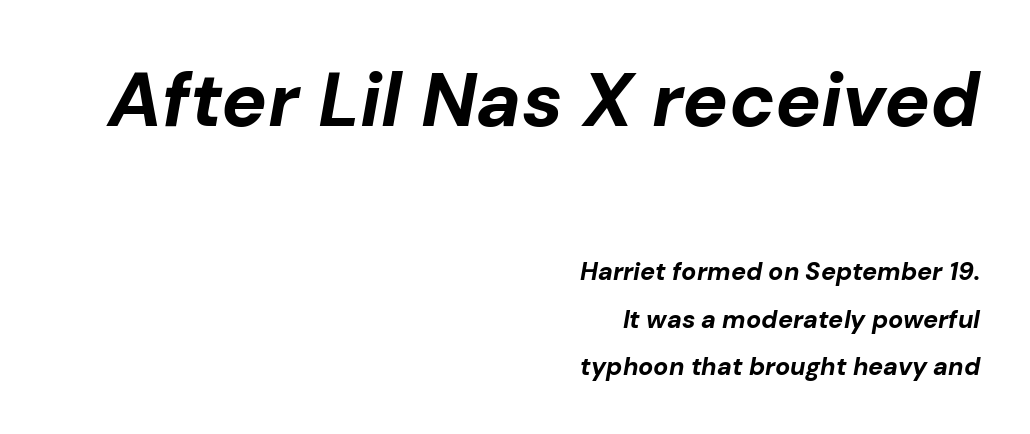
{"italic": "yes", "lean": "right", "slant_degrees": 10, "bold": "yes", "weight": "bold", "width": "normal", "stroke_contrast": "low", "x_height": "medium", "monospaced": "no", "underline": "no", "align": "right", "line_spacing": "loose", "line_spacing_ratio": 1.9, "letter_spacing": "normal", "letter_spacing_em": 0.0, "larger_block": "first", "size_ratio": 3.04, "glyph_px": 76}
